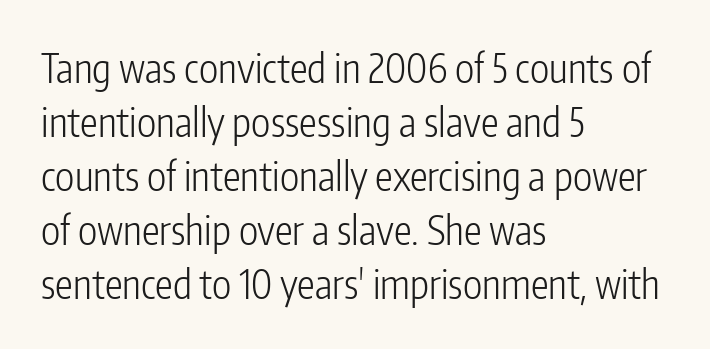
The image shows 40 px light, condensed sans-serif type, upright; set left-aligned, normal line spacing (1.35x), normal letter spacing, not underlined; low stroke contrast and a medium x-height.
